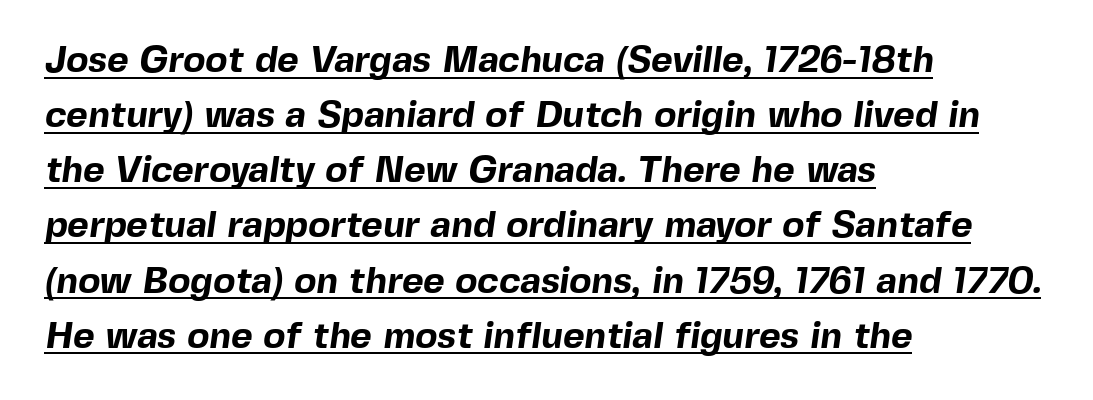
The image shows 37 px bold sans-serif type; set left-aligned, normal line spacing (1.49x), normal letter spacing, underlined; a medium x-height.
